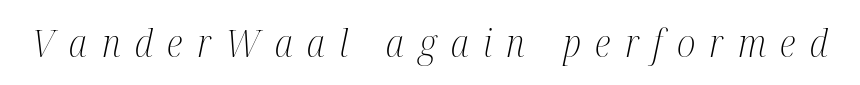
{"serif": "yes", "italic": "yes", "lean": "right", "slant_degrees": 12, "bold": "no", "weight": "light", "width": "condensed", "stroke_contrast": "medium", "x_height": "medium", "monospaced": "no", "underline": "no", "letter_spacing": "wide", "letter_spacing_em": 0.38, "glyph_px": 38}
